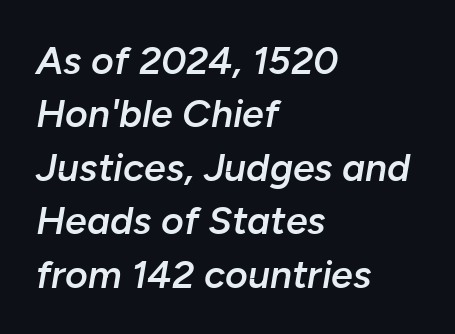
{"italic": "yes", "lean": "right", "slant_degrees": 10, "bold": "semi", "weight": "semibold", "width": "normal", "stroke_contrast": "low", "x_height": "medium", "monospaced": "no", "underline": "no", "align": "left", "line_spacing": "normal", "line_spacing_ratio": 1.37, "letter_spacing": "normal", "letter_spacing_em": 0.0, "glyph_px": 39}
